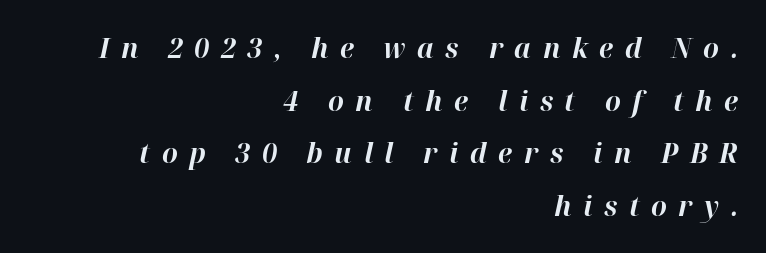
Display-style spreading of the glyphs; the letterfit is very open. The letters are slanted; this is an italic face. How heavy is the stroke? Heavy — this is a bold. The rendering uses natural spacing where letterforms have individual widths.
